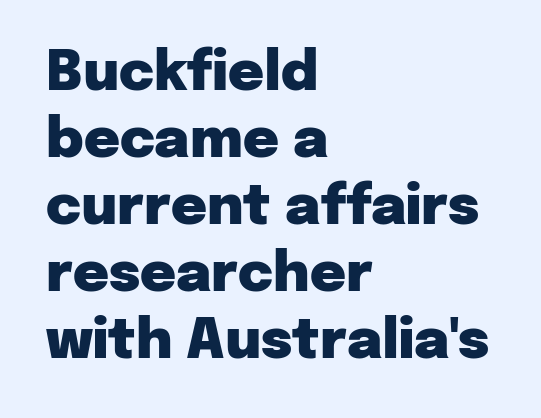
Glance below the letters and you will spot only blank space. Compared with an ordinary text face, these strokes are far heavier — a full bold. Note the varied advance widths — an 'i' is clearly narrower than an 'm'. No extra tracking has been applied to these lines. Line starts are locked; line ends wander. Nope, no serifs anywhere on these letters.
